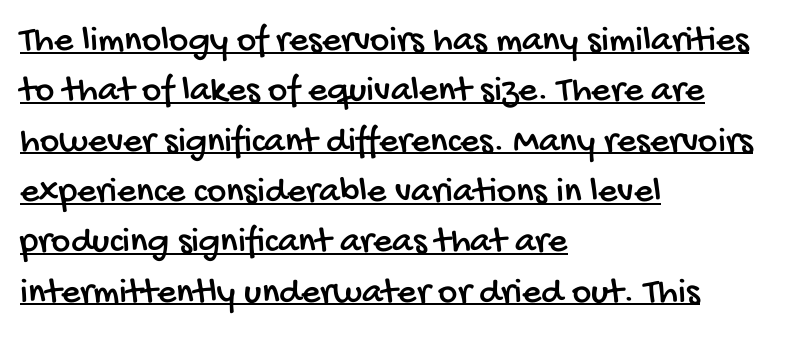
{"serif": "no", "width": "condensed", "stroke_contrast": "low", "x_height": "large", "monospaced": "no", "underline": "yes", "align": "left", "line_spacing": "normal", "line_spacing_ratio": 1.36, "letter_spacing": "normal", "letter_spacing_em": 0.0, "glyph_px": 37}
